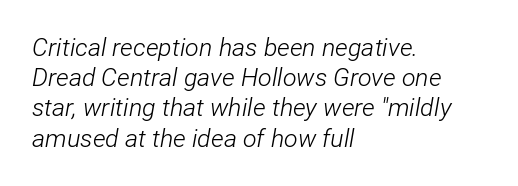
Is this a heavy cut? Hardly; it is regular or lighter. Would a proofreader flag this as italicized? Yes. How are the letters spaced? Ordinarily, with no added tracking. Underlining? Definitely not there. The typesetter chose a ragged-right arrangement here.
